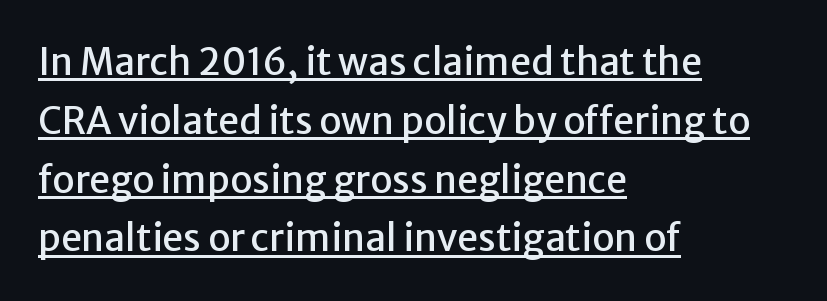
A classic flush-left, rag-right setting is used for this passage. Are there feet on the stems? There aren't — it's a sans. Nothing unusual about the tracking: characters are spaced as the font intends. This sample has the flowing, uneven cadence of proportional lettering.
